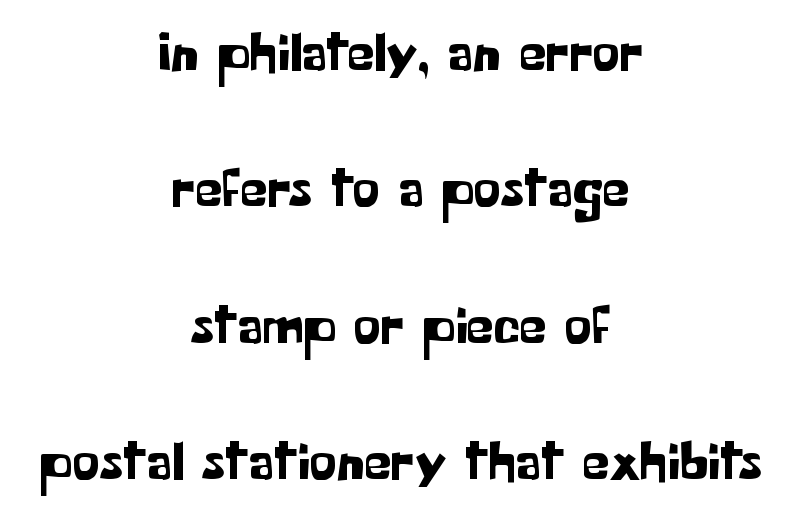
Q: Is the text italic (slanted)? A: No, it is upright.
Q: Is the typeface a serif or a sans-serif typeface? A: Sans-serif.
Q: Is the text underlined? A: No.
Q: How is the paragraph aligned? A: Centered.
Q: Is the spacing between letters normal or unusually wide? A: Normal.
Q: Is the spacing between lines tight, normal or loose? A: Loose.
Q: Width (condensed, normal, or wide)? A: Normal.
Q: Stroke contrast? A: Low.
Q: x-height? A: Medium.
Q: Monospaced? A: No.
